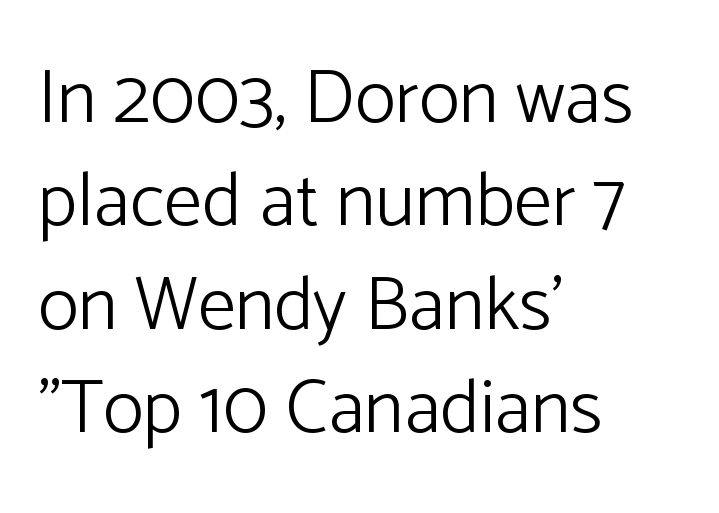
Q: Is the text bold? A: No.
Q: Is the text italic (slanted)? A: No, it is upright.
Q: Is the typeface a serif or a sans-serif typeface? A: Sans-serif.
Q: Is the text underlined? A: No.
Q: How is the paragraph aligned? A: Left-aligned.
Q: Is the spacing between letters normal or unusually wide? A: Normal.
Q: Is the spacing between lines tight, normal or loose? A: Normal.
Q: Width (condensed, normal, or wide)? A: Normal.
Q: Stroke contrast? A: Low.
Q: x-height? A: Medium.
Q: Monospaced? A: No.
